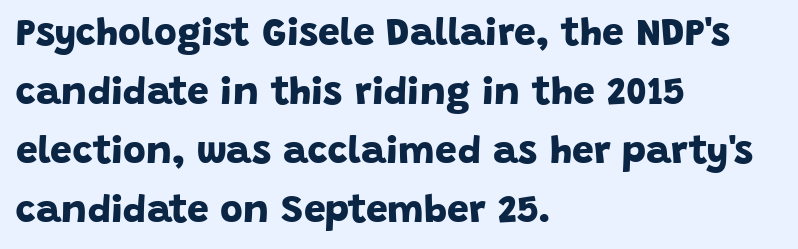
Leading: standard. Here the designer chose a conventional face with non-uniform glyph widths. The letterforms sit shoulder to shoulder at normal distance. Underline: absent.
